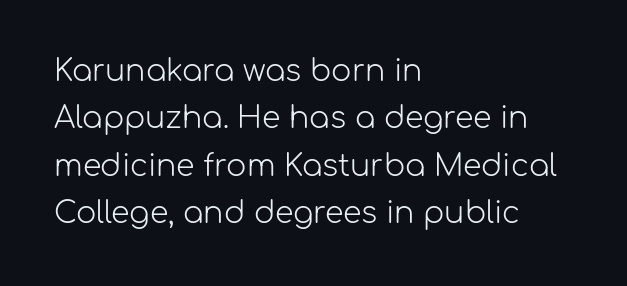
{"serif": "no", "italic": "no", "bold": "no", "weight": "light", "width": "normal", "stroke_contrast": "low", "x_height": "medium", "monospaced": "no", "underline": "no", "align": "left", "line_spacing": "normal", "line_spacing_ratio": 1.58, "letter_spacing": "normal", "letter_spacing_em": 0.0, "glyph_px": 30}
